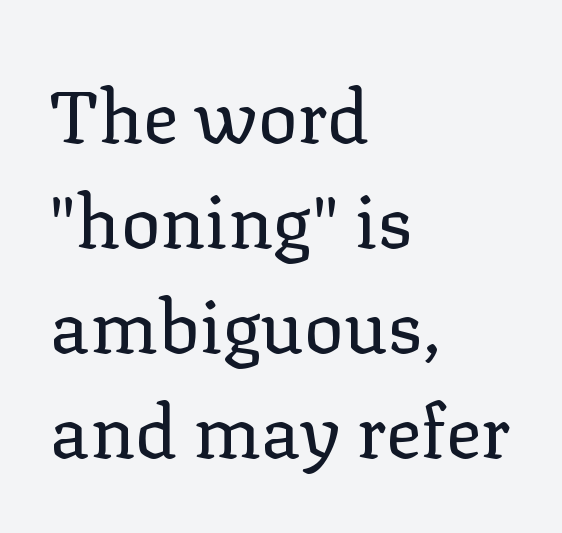
{"serif": "yes", "italic": "no", "bold": "no", "weight": "regular", "width": "normal", "stroke_contrast": "low", "x_height": "medium", "monospaced": "no", "underline": "no", "align": "left", "line_spacing": "normal", "line_spacing_ratio": 1.42, "letter_spacing": "normal", "letter_spacing_em": 0.0, "glyph_px": 74}
